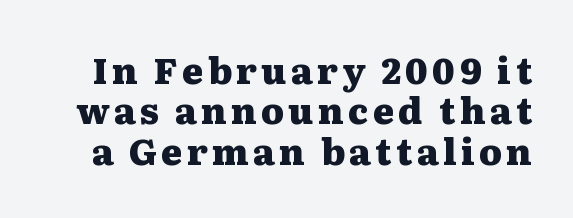
The image shows 36 px heavy, wide serif type, upright; set tight line spacing (1.12x), not underlined; medium stroke contrast and a medium x-height.
